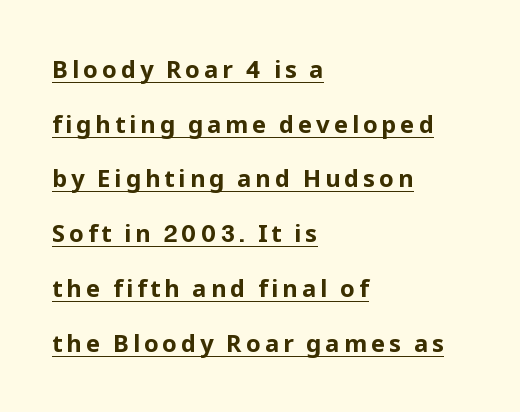
{"italic": "no", "bold": "yes", "underline": "yes", "align": "left", "line_spacing": "loose", "line_spacing_ratio": 2.28, "glyph_px": 24}
